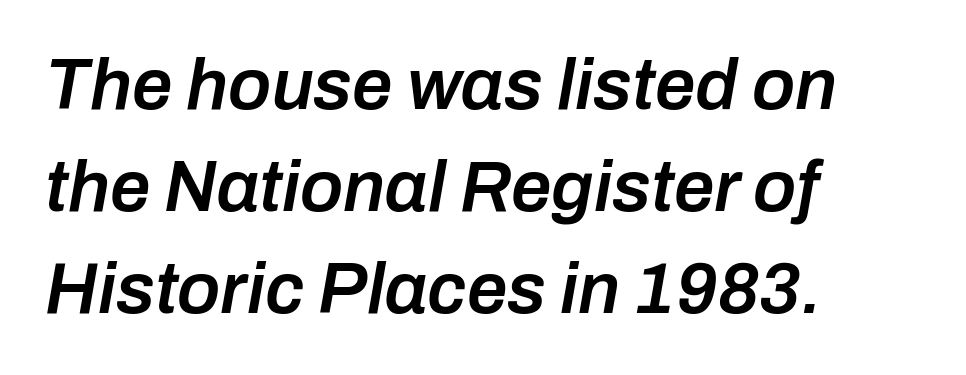
It's the slanting kind of type. Teacher's note: observe the even left margin — that is flush-left alignment. Set as a demibold, roughly 600 on the weight scale. Spacing between characters is what you'd get straight out of the box.
